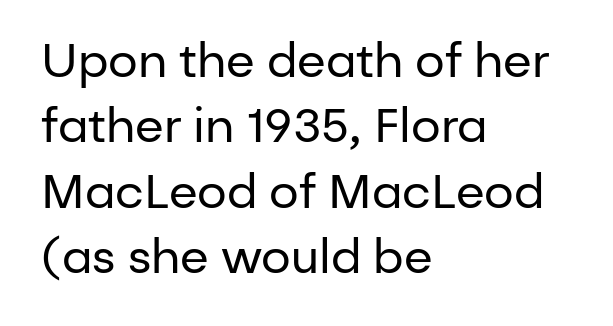
Q: Is the text bold? A: No.
Q: Is the text italic (slanted)? A: No, it is upright.
Q: Is the typeface a serif or a sans-serif typeface? A: Sans-serif.
Q: Is the text underlined? A: No.
Q: How is the paragraph aligned? A: Left-aligned.
Q: Is the spacing between letters normal or unusually wide? A: Normal.
Q: Is the spacing between lines tight, normal or loose? A: Normal.
Q: Width (condensed, normal, or wide)? A: Normal.
Q: Stroke contrast? A: Low.
Q: x-height? A: Medium.
Q: Monospaced? A: No.
